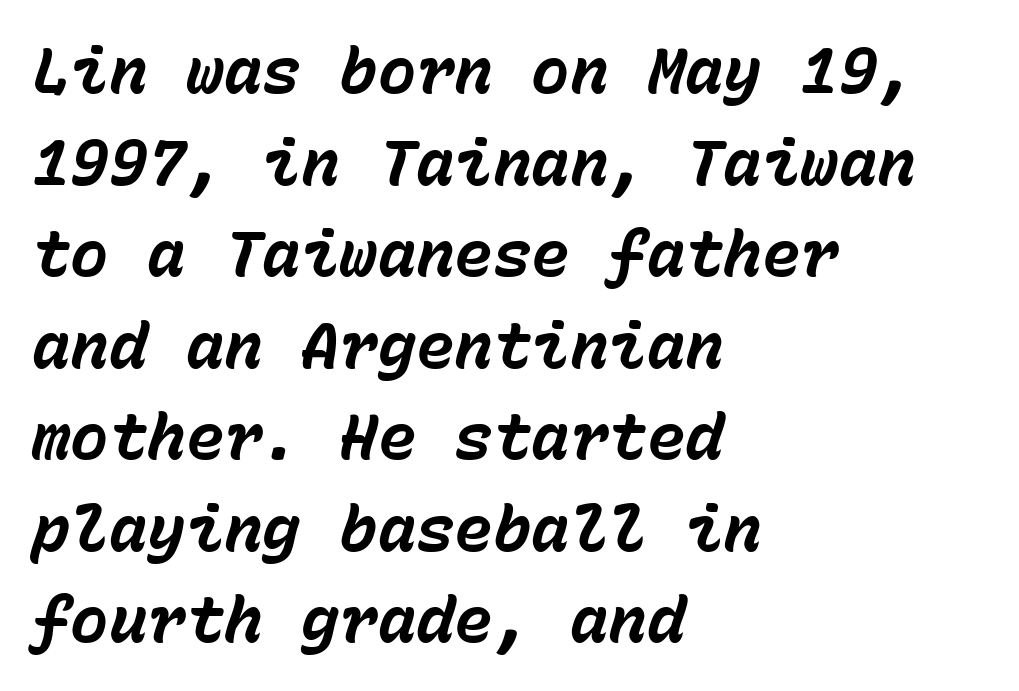
{"italic": "yes", "lean": "right", "slant_degrees": 15, "bold": "yes", "weight": "bold", "width": "normal", "stroke_contrast": "low", "x_height": "medium", "monospaced": "yes", "underline": "no", "align": "left", "line_spacing": "normal", "line_spacing_ratio": 1.43, "letter_spacing": "normal", "letter_spacing_em": 0.0, "glyph_px": 64}
